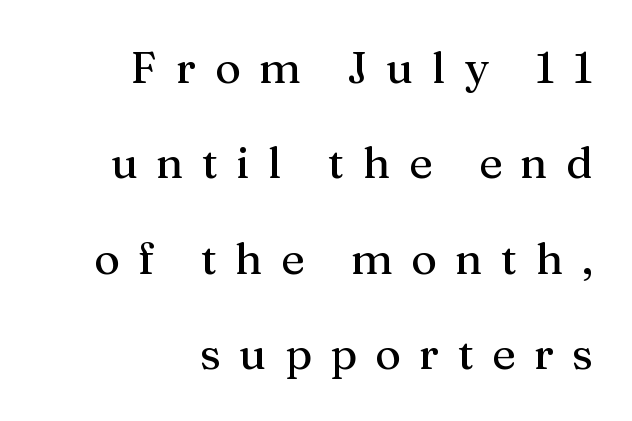
Classification — serif. No italicization has been applied; the sample stays upright. The lines are spread far apart with generous leading. Check under the words: just untouched page. Glyph-to-glyph distance is far greater than everyday printed text. In CSS terms this would be text-align: right.
